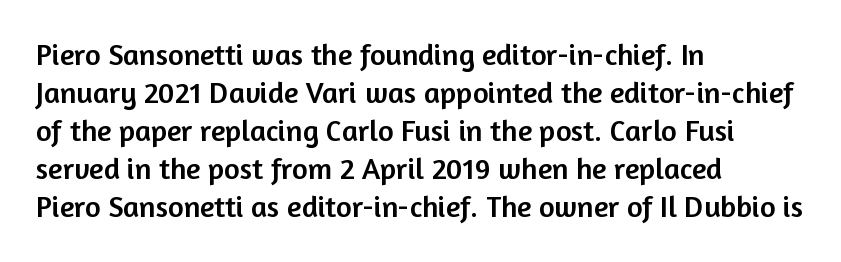
{"serif": "no", "italic": "no", "width": "normal", "stroke_contrast": "low", "x_height": "medium", "monospaced": "no", "underline": "no", "align": "left", "line_spacing": "normal", "line_spacing_ratio": 1.27, "letter_spacing": "normal", "letter_spacing_em": 0.0, "glyph_px": 30}
